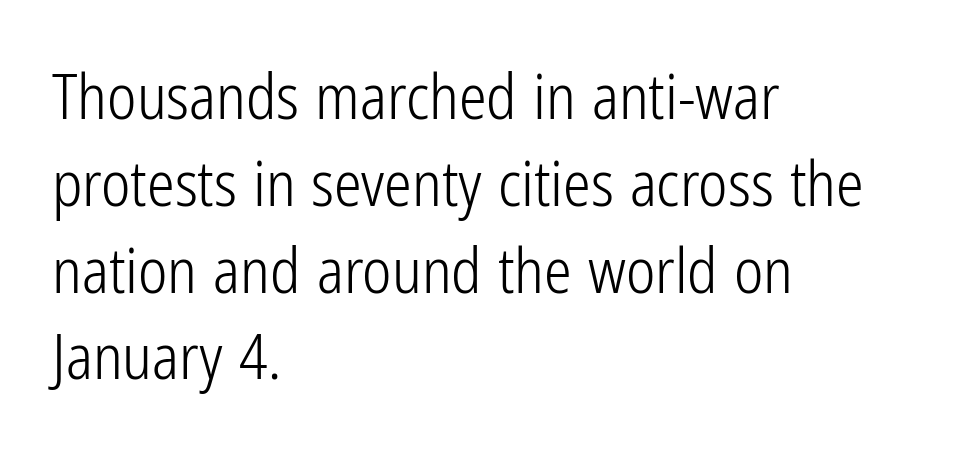
Descender tails drop into unmarked territory. Is the letter spacing exaggerated? No — it looks like the ordinary default. This rendering employs a face without finishing strokes, i.e., a sans-serif. Does the leading feel generous? No, just average.
